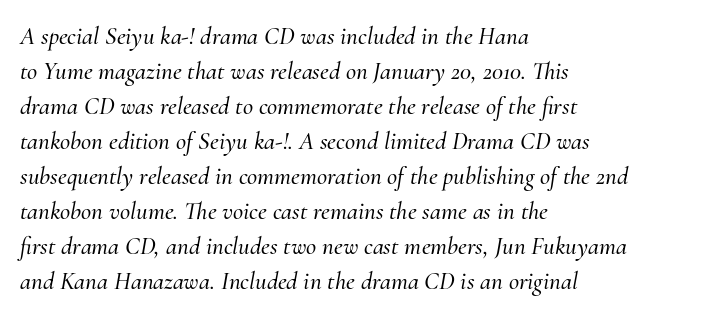
The image shows 25 px text type, italic (leaning right); set left-aligned, normal line spacing (1.4x), normal letter spacing, not underlined.
